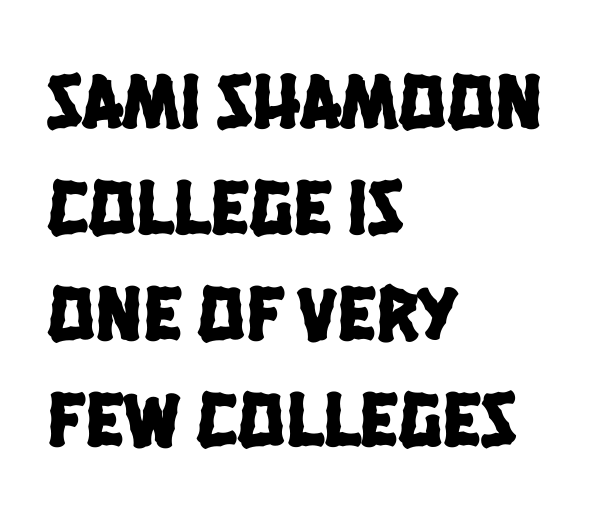
{"serif": "no", "width": "condensed", "stroke_contrast": "low", "x_height": "large", "monospaced": "no", "underline": "no", "align": "left", "line_spacing": "normal", "line_spacing_ratio": 1.34, "letter_spacing": "normal", "letter_spacing_em": 0.0, "glyph_px": 79}
